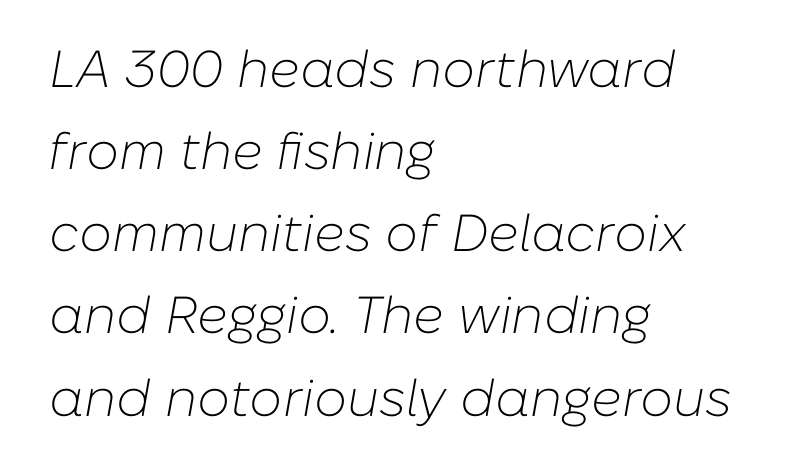
The image shows 52 px light type, italic (leaning right); set left-aligned, normal line spacing (1.58x), normal letter spacing, not underlined; low stroke contrast and a medium x-height.
